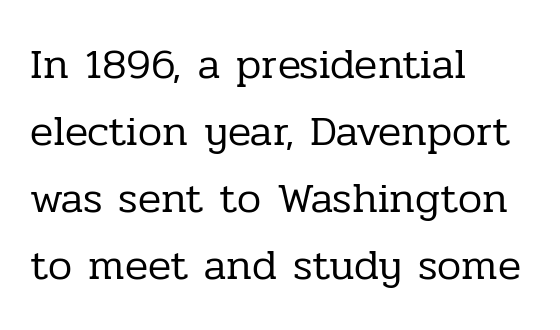
Each row of text sits above clean, open space. Leftover space on each line is placed entirely after the last word. Stems and bowls with no extra thickness — not bold. Proportional: the letters do not fall into vertical columns. The axis of the letterforms is exactly vertical.
